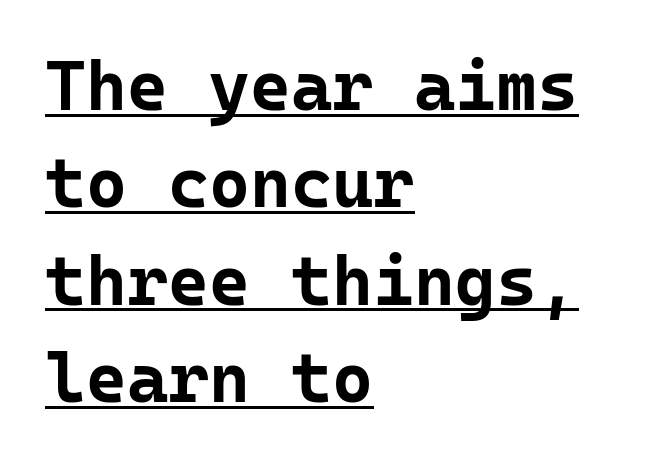
Q: Is the text bold? A: Yes.
Q: Is the text italic (slanted)? A: No, it is upright.
Q: Is the typeface a serif or a sans-serif typeface? A: Sans-serif.
Q: Is the text underlined? A: Yes.
Q: How is the paragraph aligned? A: Left-aligned.
Q: Is the spacing between letters normal or unusually wide? A: Normal.
Q: Is the spacing between lines tight, normal or loose? A: Normal.
Q: Width (condensed, normal, or wide)? A: Normal.
Q: Stroke contrast? A: Low.
Q: x-height? A: Medium.
Q: Monospaced? A: Yes.
